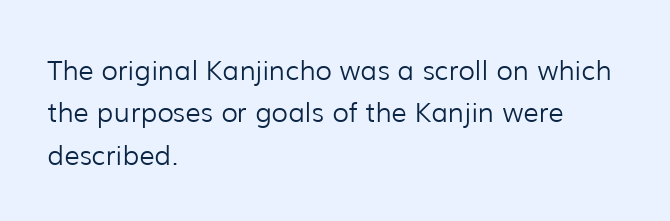
Q: Is the text bold? A: No.
Q: Is the text italic (slanted)? A: No, it is upright.
Q: Is the text underlined? A: No.
Q: How is the paragraph aligned? A: Left-aligned.
Q: Is the spacing between letters normal or unusually wide? A: Normal.
Q: Is the spacing between lines tight, normal or loose? A: Normal.
